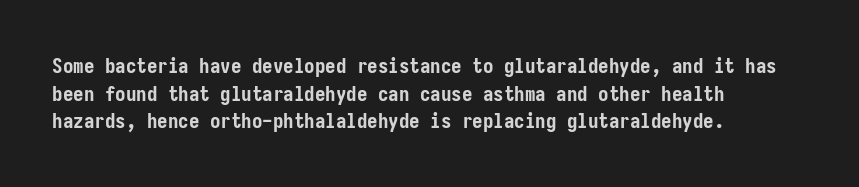
The image shows 21 px bold type, upright; set left-aligned, normal line spacing (1.31x), normal letter spacing, not underlined.
